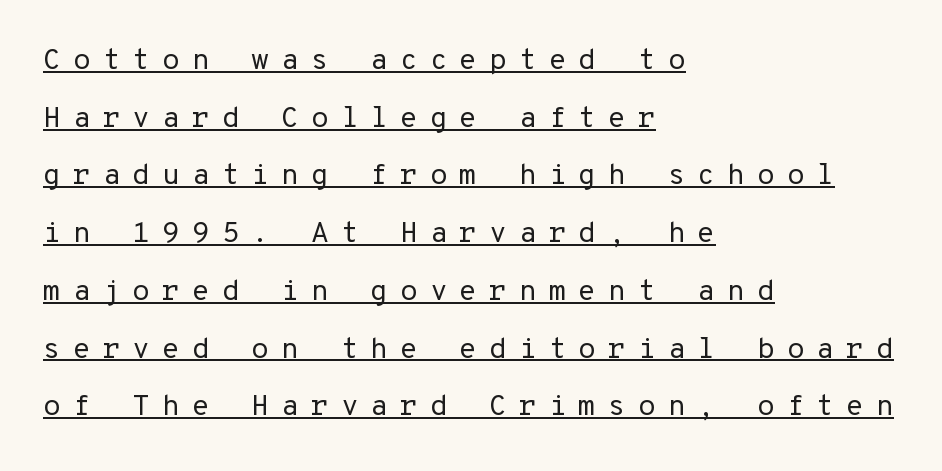
Q: Is the text bold? A: No.
Q: Is the text italic (slanted)? A: No, it is upright.
Q: Is the typeface a serif or a sans-serif typeface? A: Sans-serif.
Q: Is the text underlined? A: Yes.
Q: How is the paragraph aligned? A: Left-aligned.
Q: Is the spacing between letters normal or unusually wide? A: Unusually wide.
Q: Is the spacing between lines tight, normal or loose? A: Loose.
Q: Width (condensed, normal, or wide)? A: Normal.
Q: Stroke contrast? A: Low.
Q: x-height? A: Medium.
Q: Monospaced? A: Yes.
